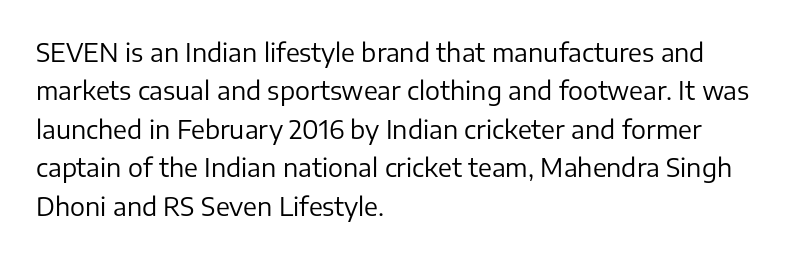
The image shows 25 px text type, upright; set left-aligned, normal line spacing (1.54x), normal letter spacing, not underlined.
